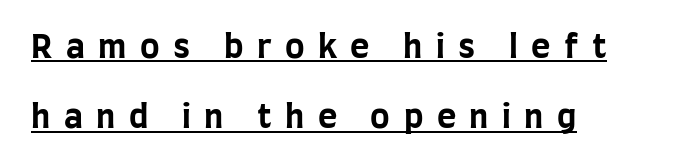
Loose tracking; the words dissolve into strings of separated letters. The rendering uses natural spacing where letterforms have individual widths. Quick note: not italic, upright. The passage shown is underscored from start to finish. Reading down the block, your eye returns to a fixed left position each line.
